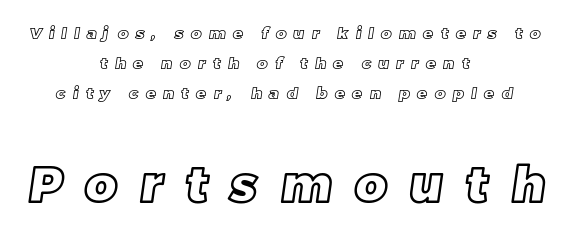
{"width": "normal", "x_height": "large", "monospaced": "no", "underline": "no", "align": "center", "line_spacing_ratio": 1.89, "letter_spacing": "wide", "letter_spacing_em": 0.47, "larger_block": "second", "size_ratio": 3.06, "glyph_px": 49}
